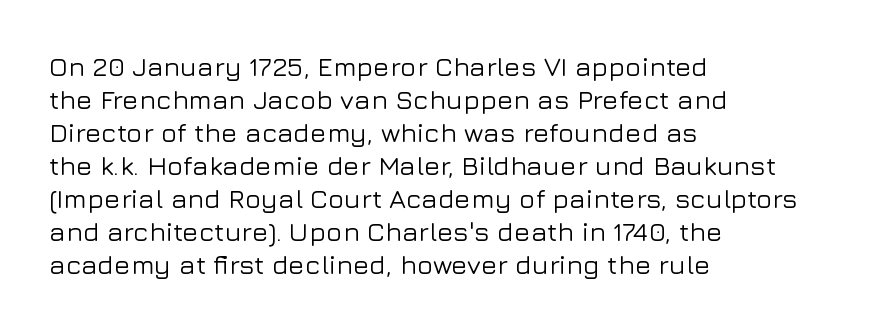
No extra tracking has been applied to these lines. Check the space under the baseline: it is left empty. The font's upright variant was chosen for this text. Casual observation: everything's shoved over to the left.
